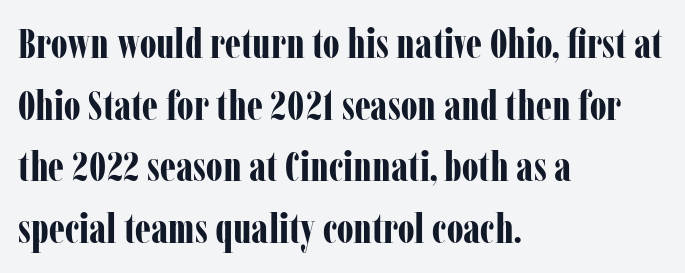
{"serif": "yes", "italic": "no", "bold": "yes", "weight": "bold", "width": "condensed", "stroke_contrast": "low", "x_height": "medium", "monospaced": "no", "underline": "no", "align": "left", "line_spacing": "normal", "line_spacing_ratio": 1.47, "letter_spacing": "normal", "letter_spacing_em": 0.0, "glyph_px": 42}
